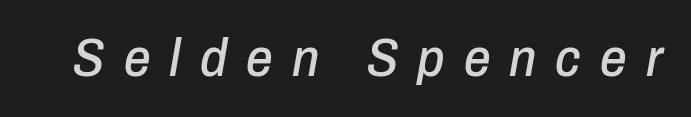
Glyph-to-glyph distance is far greater than everyday printed text. Spacing verdict: proportional, widths tailored to each character. The glyphs look as if they've been sheared to an angle. Type without underlining.
